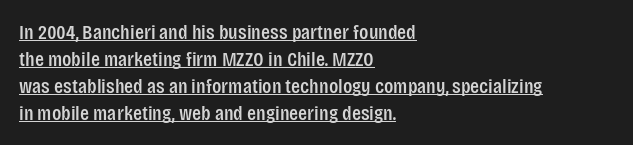
{"italic": "no", "underline": "yes", "align": "left", "line_spacing": "normal", "line_spacing_ratio": 1.28, "letter_spacing": "normal", "letter_spacing_em": 0.0, "glyph_px": 21}
